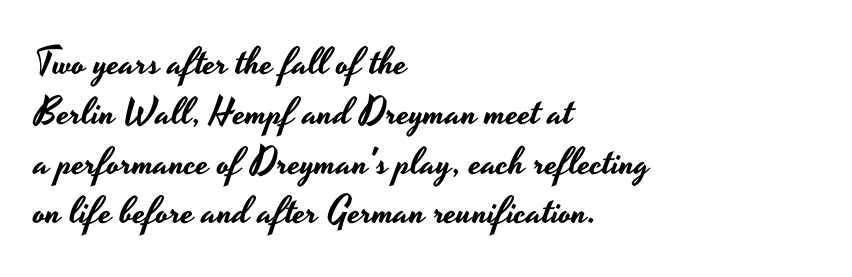
Each letter's strokes conclude bluntly, with no projecting serifs. What's the leading like? Ordinary, nothing unusual. Look at the tracking — it's just the regular setting, nothing added. Here the designer chose a conventional face with non-uniform glyph widths. Decoration check: the copy has no underline.
